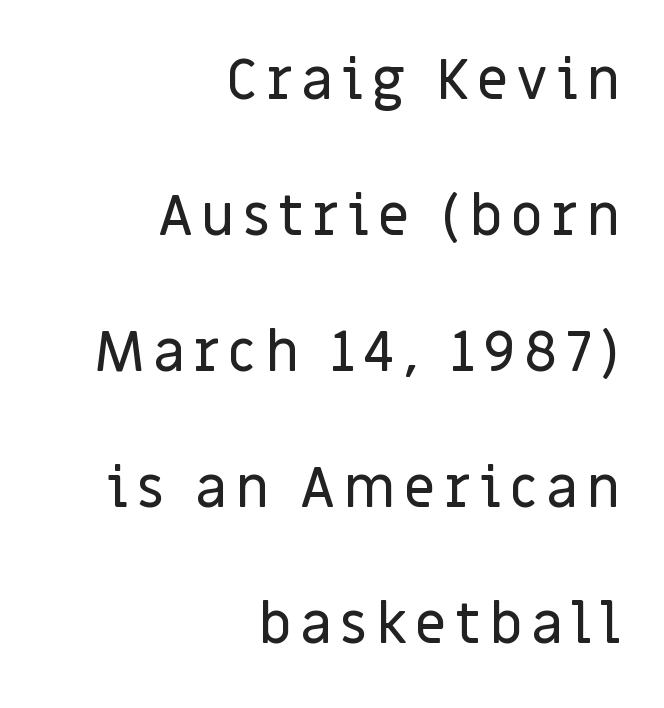
The designer went with a sans here, leaving each stem footless. You could fit nearly another row in the gap between these rows. Quick note: not italic, upright. Every row of glyphs terminates at an identical x-position on the right. Spacing verdict: proportional, widths tailored to each character.
